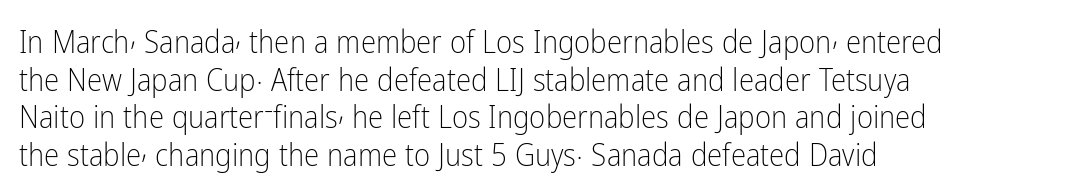
The image shows 31 px light, condensed sans-serif type, upright; set left-aligned, line spacing 1.21x, normal letter spacing, not underlined; low stroke contrast and a medium x-height.
